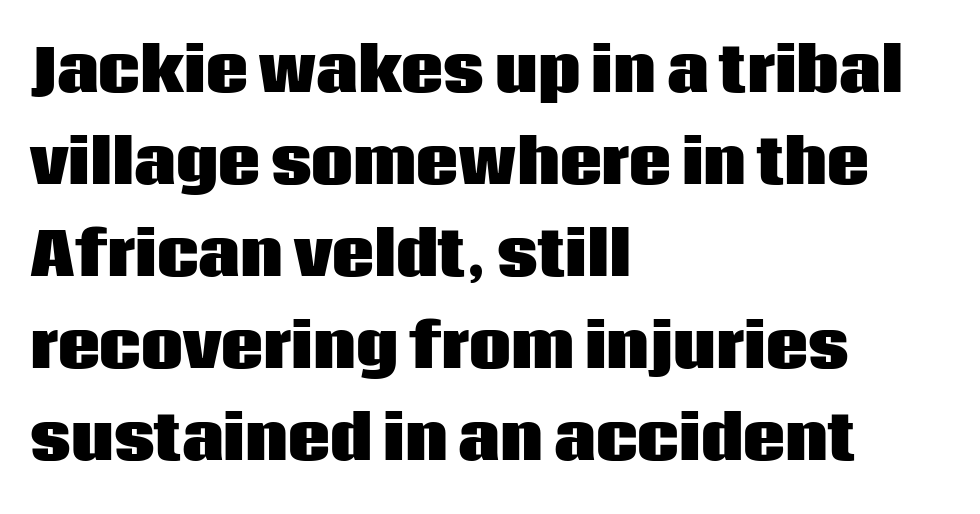
The image shows 59 px heavy sans-serif type, upright; set left-aligned, normal line spacing (1.56x), normal letter spacing, not underlined; low stroke contrast and a large x-height.
